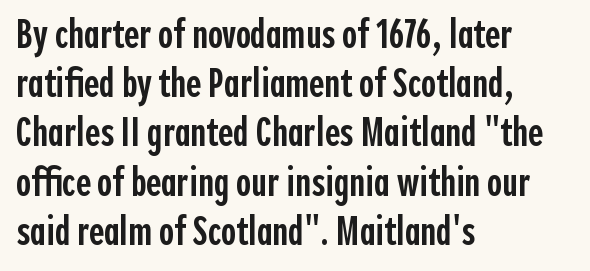
The image shows 41 px semibold, condensed sans-serif type, upright; set left-aligned, line spacing 1.2x, normal letter spacing, not underlined; a medium x-height.
